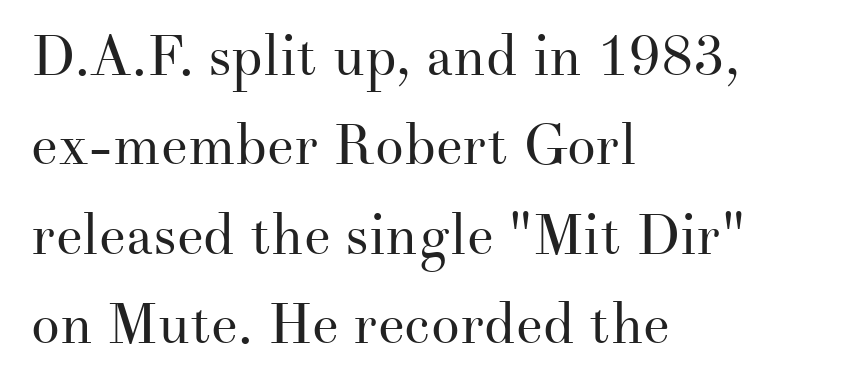
Q: Is the text bold? A: No.
Q: Is the text italic (slanted)? A: No, it is upright.
Q: Is the typeface a serif or a sans-serif typeface? A: Serif.
Q: Is the text underlined? A: No.
Q: How is the paragraph aligned? A: Left-aligned.
Q: Is the spacing between letters normal or unusually wide? A: Normal.
Q: Is the spacing between lines tight, normal or loose? A: Normal.
Q: Width (condensed, normal, or wide)? A: Normal.
Q: Stroke contrast? A: Medium.
Q: x-height? A: Small.
Q: Monospaced? A: No.
